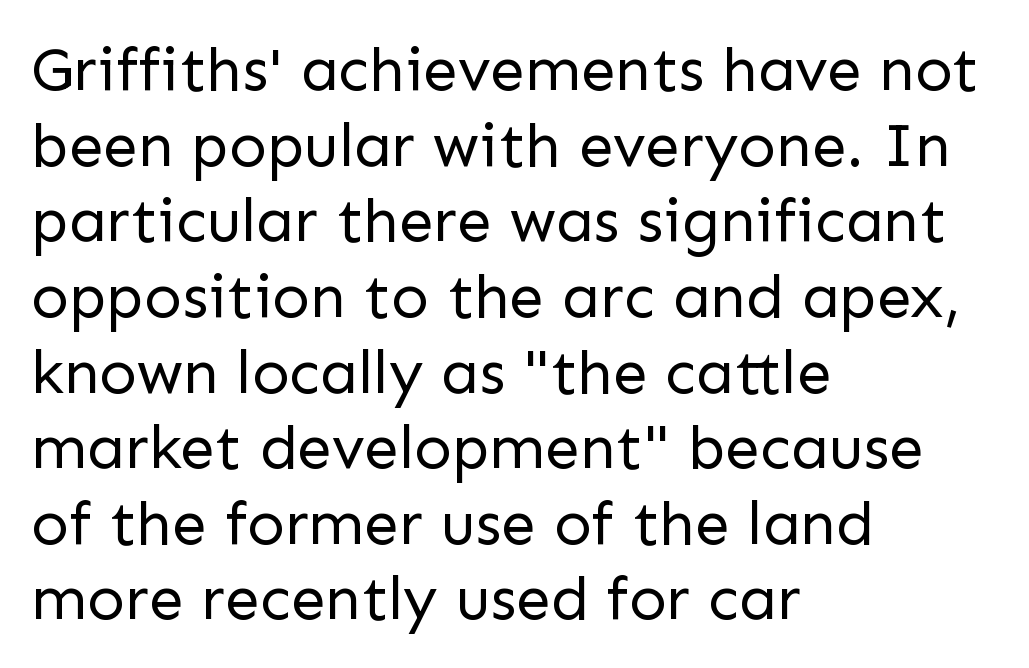
The baseline area is clear. Inter-character spacing is left at the font's built-in metrics. Stroke mass is kept to a normal reading level or below. Notice how the stems are strictly vertical — no italics here.
